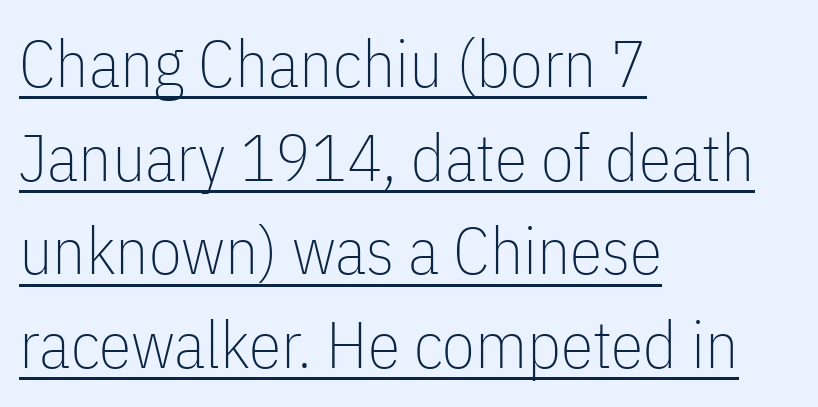
The image shows 66 px thin, condensed sans-serif type, upright; set left-aligned, normal line spacing (1.42x), normal letter spacing, underlined; low stroke contrast and a medium x-height.
